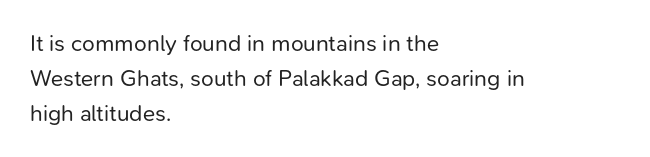
Q: Is the text bold? A: No.
Q: Is the text italic (slanted)? A: No, it is upright.
Q: Is the text underlined? A: No.
Q: How is the paragraph aligned? A: Left-aligned.
Q: Is the spacing between letters normal or unusually wide? A: Normal.
Q: Is the spacing between lines tight, normal or loose? A: Normal.
